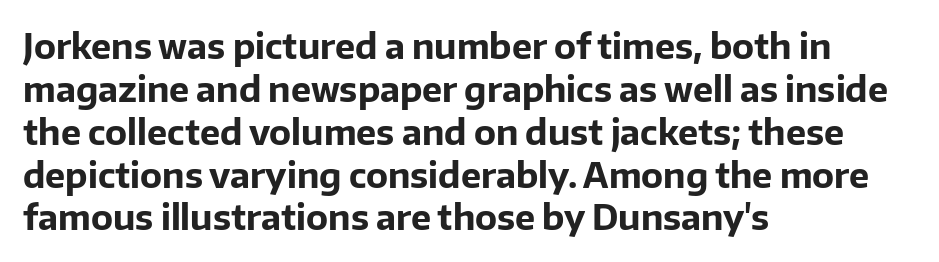
Every character sits straight up, as roman type does. Looks like regular typesetting: each glyph gets only the width it needs. Left-aligned paragraph, ragged on the right. Are there feet on the stems? There aren't — it's a sans. You'd pick this weight for a headline — it's a proper bold.
